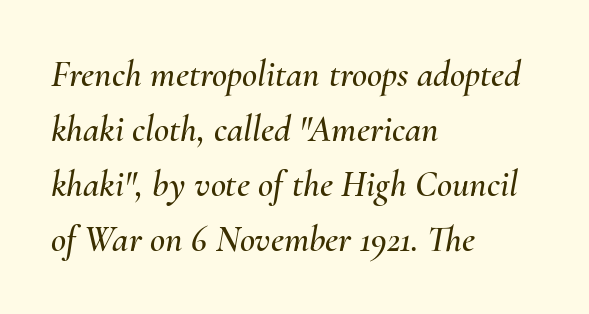
The image shows 37 px text type, italic (leaning right); set left-aligned, normal line spacing (1.49x), normal letter spacing, not underlined; medium stroke contrast and a small x-height.
